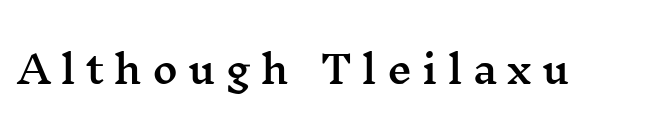
{"serif": "yes", "italic": "no", "width": "wide", "stroke_contrast": "medium", "x_height": "medium", "monospaced": "no", "underline": "no", "letter_spacing": "wide", "letter_spacing_em": 0.26, "glyph_px": 39}
